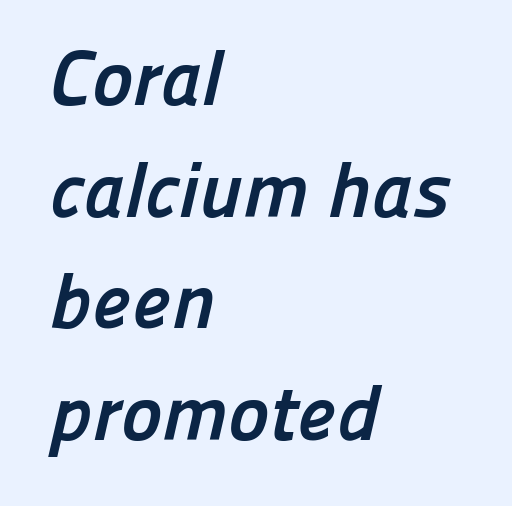
Q: Is the text bold? A: Yes.
Q: Is the typeface a serif or a sans-serif typeface? A: Sans-serif.
Q: Is the text underlined? A: No.
Q: How is the paragraph aligned? A: Left-aligned.
Q: Is the spacing between letters normal or unusually wide? A: Normal.
Q: Is the spacing between lines tight, normal or loose? A: Normal.
Q: Width (condensed, normal, or wide)? A: Normal.
Q: Stroke contrast? A: Low.
Q: x-height? A: Medium.
Q: Monospaced? A: No.
